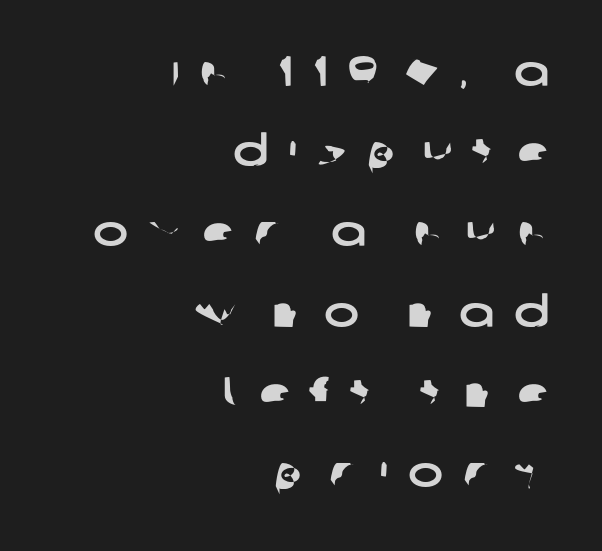
Q: Is the typeface a serif or a sans-serif typeface? A: Sans-serif.
Q: Is the text underlined? A: No.
Q: How is the paragraph aligned? A: Right-aligned.
Q: Is the spacing between letters normal or unusually wide? A: Unusually wide.
Q: Is the spacing between lines tight, normal or loose? A: Loose.
Q: Width (condensed, normal, or wide)? A: Wide.
Q: Stroke contrast? A: Low.
Q: x-height? A: Large.
Q: Monospaced? A: No.
